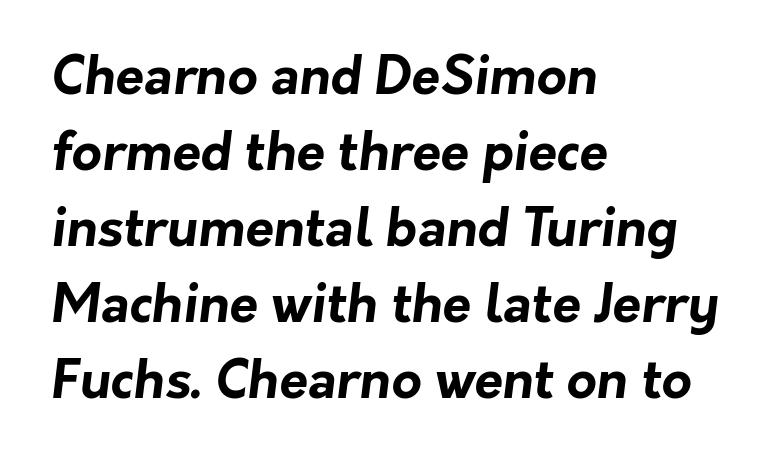
{"serif": "no", "bold": "yes", "weight": "bold", "width": "normal", "stroke_contrast": "low", "x_height": "medium", "monospaced": "no", "underline": "no", "align": "left", "line_spacing": "normal", "line_spacing_ratio": 1.46, "letter_spacing": "normal", "letter_spacing_em": 0.0, "glyph_px": 52}
